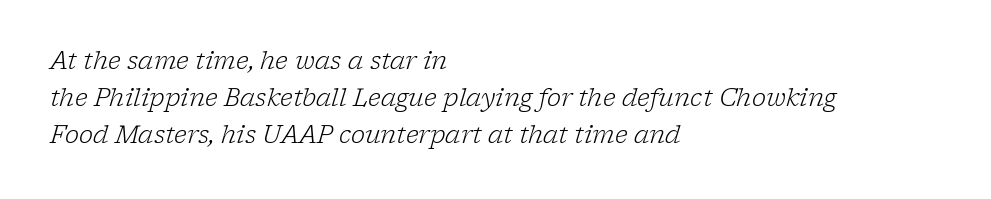
A typesetter would call this leading conventional body-copy spacing. A typesetter would call this zero additional tracking. Clear beneath every line of the passage. A light-to-regular cut is what we see here. Teacher's note: observe the even left margin — that is flush-left alignment.
